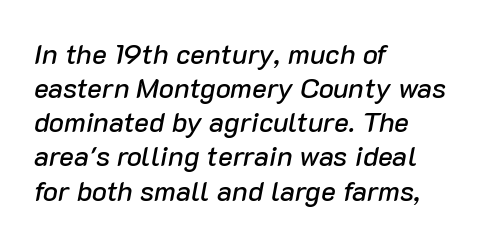
Q: Is the text italic (slanted)? A: Yes, it leans right by about 10 degrees.
Q: Is the text underlined? A: No.
Q: How is the paragraph aligned? A: Left-aligned.
Q: Is the spacing between letters normal or unusually wide? A: Normal.
Q: Width (condensed, normal, or wide)? A: Normal.
Q: Stroke contrast? A: Low.
Q: x-height? A: Medium.
Q: Monospaced? A: No.
